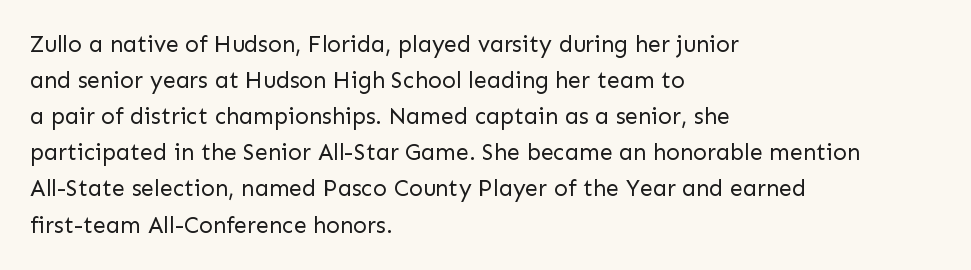
The image shows 23 px text type, upright; set left-aligned, normal line spacing (1.57x), normal letter spacing, not underlined.
